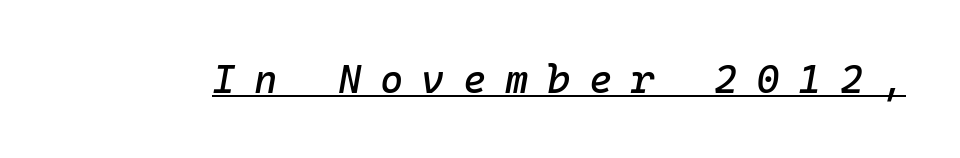
The image shows 40 px text type, italic (leaning right), monospaced; set unusually wide letter spacing (+0.46 em), underlined; low stroke contrast and a medium x-height.
